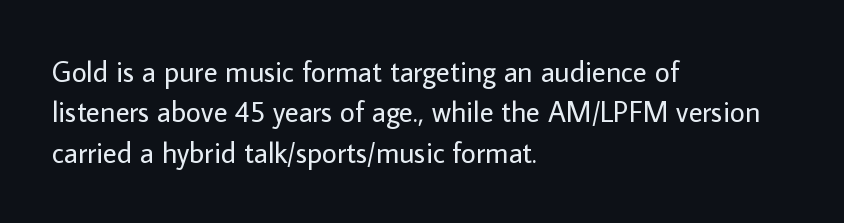
The image shows 29 px regular-weight sans-serif type, upright; set left-aligned, normal line spacing (1.39x), normal letter spacing, not underlined; low stroke contrast and a medium x-height.
